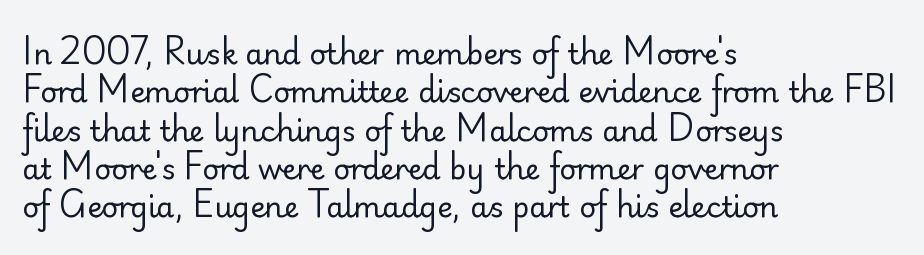
The image shows 29 px regular-weight sans-serif type, upright; set left-aligned, normal line spacing (1.32x), normal letter spacing, not underlined; low stroke contrast and a small x-height.
